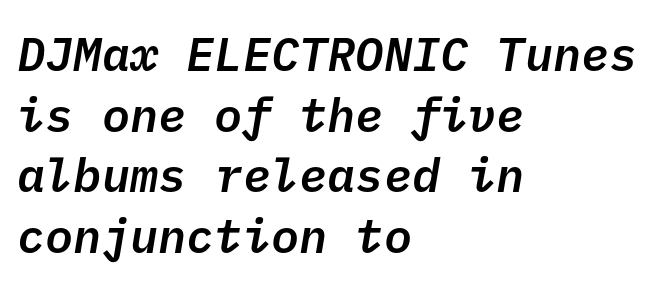
{"serif": "no", "bold": "semi", "weight": "semibold", "width": "normal", "stroke_contrast": "low", "x_height": "medium", "underline": "no", "align": "left", "line_spacing": "normal", "line_spacing_ratio": 1.29, "letter_spacing": "normal", "letter_spacing_em": 0.0, "glyph_px": 47}
